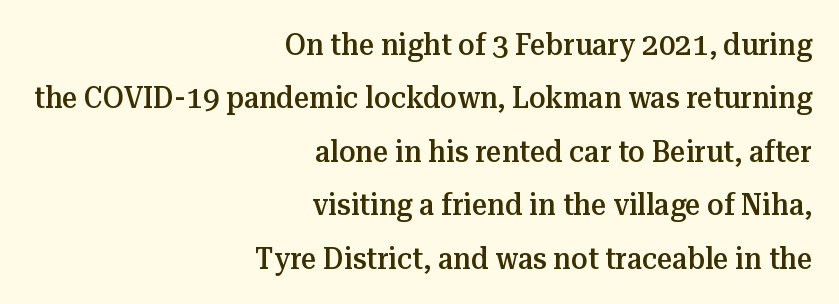
Compared with typical body copy, the letter spacing here is the same. The font's upright variant was chosen for this text. Descenders are the only things crossing below the line. Layout note: lines flush right. The rendering shows small feet on the letterforms — a serif design.
